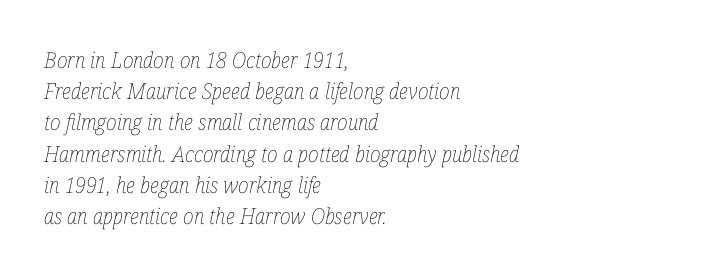
Q: Is the text bold? A: No.
Q: Is the text italic (slanted)? A: Yes, it leans right by about 12 degrees.
Q: Is the text underlined? A: No.
Q: How is the paragraph aligned? A: Left-aligned.
Q: Is the spacing between letters normal or unusually wide? A: Normal.
Q: Is the spacing between lines tight, normal or loose? A: Normal.
